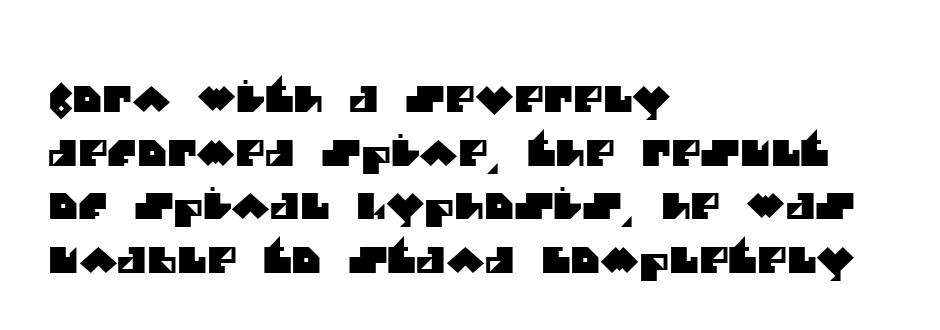
Q: Is the typeface a serif or a sans-serif typeface? A: Sans-serif.
Q: Is the text underlined? A: No.
Q: How is the paragraph aligned? A: Left-aligned.
Q: Is the spacing between letters normal or unusually wide? A: Normal.
Q: Is the spacing between lines tight, normal or loose? A: Normal.
Q: Width (condensed, normal, or wide)? A: Normal.
Q: Stroke contrast? A: Medium.
Q: x-height? A: Large.
Q: Monospaced? A: No.
